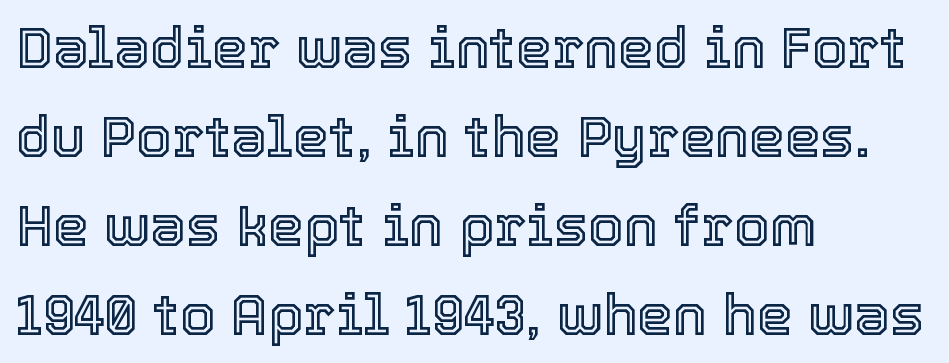
{"italic": "no", "width": "normal", "x_height": "medium", "monospaced": "no", "underline": "no", "align": "left", "line_spacing": "normal", "line_spacing_ratio": 1.56, "letter_spacing": "normal", "letter_spacing_em": 0.0, "glyph_px": 57}
